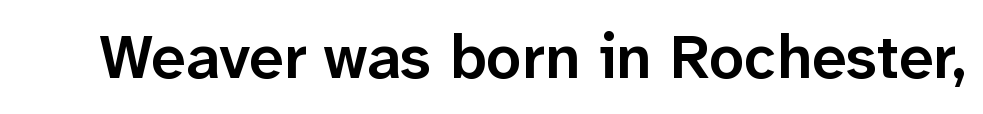
Q: Is the text bold? A: Semi-bold.
Q: Is the text italic (slanted)? A: No, it is upright.
Q: Is the typeface a serif or a sans-serif typeface? A: Sans-serif.
Q: Is the text underlined? A: No.
Q: Is the spacing between letters normal or unusually wide? A: Normal.
Q: Width (condensed, normal, or wide)? A: Normal.
Q: Stroke contrast? A: Low.
Q: x-height? A: Medium.
Q: Monospaced? A: No.
